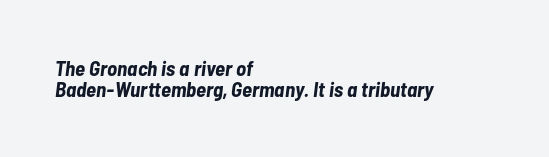
Bare-footed words on every line. The line-height multiplier appears low, near solid setting. On the weight axis this lands at bold, roughly 700. Casual observation: everything's shoved over to the left. The text carries the slant typical of an italic or oblique font. Default kerning and tracking; the words read as compact shapes.
